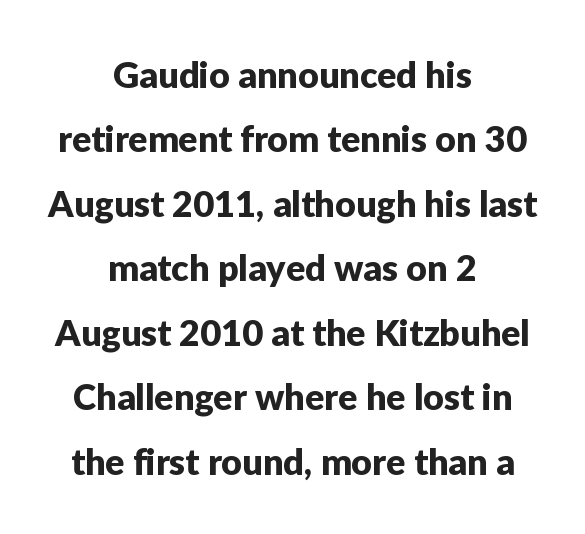
The image shows 36 px sans-serif type, upright; set centered, line spacing 1.79x, normal letter spacing, not underlined; low stroke contrast and a medium x-height.
